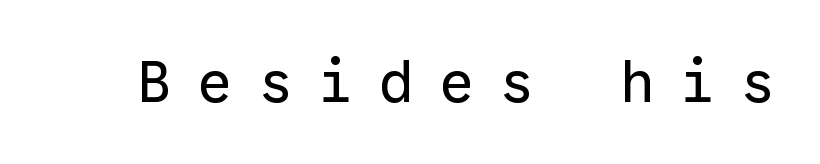
The image shows 58 px regular-weight sans-serif type, upright, monospaced; set unusually wide letter spacing (+0.44 em), not underlined; low stroke contrast and a medium x-height.
